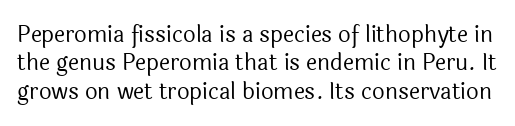
The image shows 22 px text type, upright; set normal line spacing (1.29x), normal letter spacing, not underlined.
